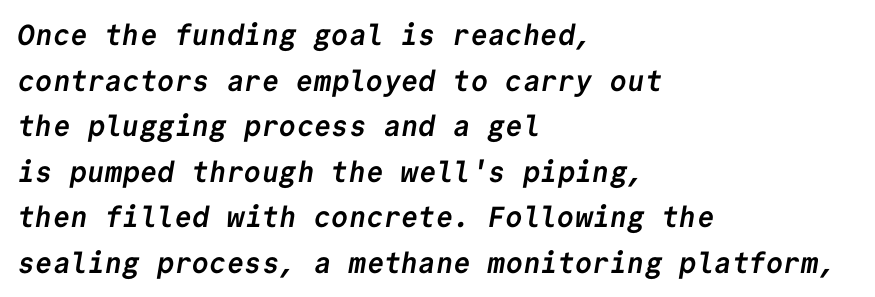
{"serif": "no", "bold": "yes", "weight": "semibold", "width": "normal", "stroke_contrast": "low", "x_height": "medium", "monospaced": "yes", "underline": "no", "align": "left", "line_spacing": "normal", "line_spacing_ratio": 1.57, "letter_spacing": "normal", "letter_spacing_em": 0.0, "glyph_px": 29}
